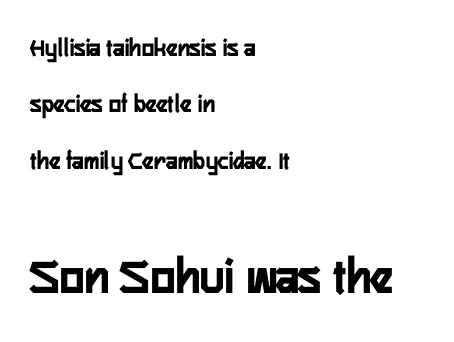
Q: Is the text italic (slanted)? A: No, it is upright.
Q: Is the typeface a serif or a sans-serif typeface? A: Sans-serif.
Q: Is the text underlined? A: No.
Q: How is the paragraph aligned? A: Left-aligned.
Q: Is the spacing between letters normal or unusually wide? A: Normal.
Q: Is the spacing between lines tight, normal or loose? A: Loose.
Q: Which block of text is set in a larger size, the first (top) or the second (bottom)? A: The second (bottom) one.
Q: Width (condensed, normal, or wide)? A: Condensed.
Q: Stroke contrast? A: Low.
Q: x-height? A: Medium.
Q: Monospaced? A: No.
